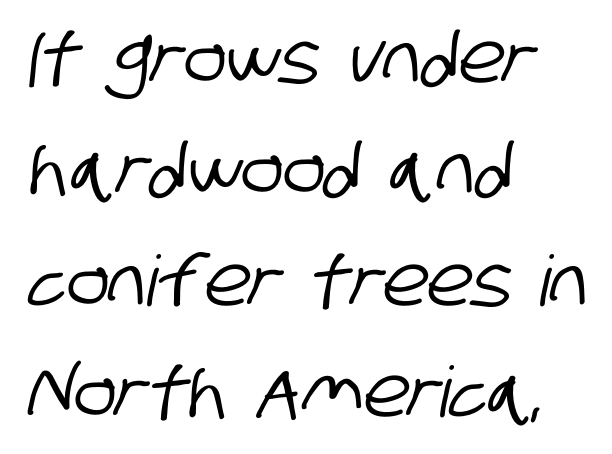
{"serif": "no", "width": "condensed", "stroke_contrast": "low", "x_height": "large", "monospaced": "no", "underline": "no", "align": "left", "line_spacing": "normal", "line_spacing_ratio": 1.59, "letter_spacing": "normal", "letter_spacing_em": 0.0, "glyph_px": 70}
